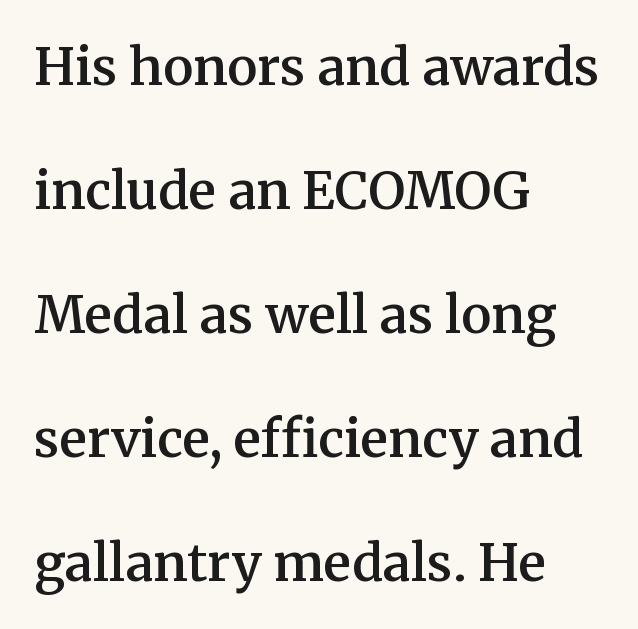
{"serif": "yes", "italic": "no", "bold": "semi", "weight": "semibold", "width": "normal", "stroke_contrast": "medium", "x_height": "medium", "monospaced": "no", "underline": "no", "align": "left", "line_spacing": "loose", "line_spacing_ratio": 2.43, "letter_spacing": "normal", "letter_spacing_em": 0.0, "glyph_px": 51}
